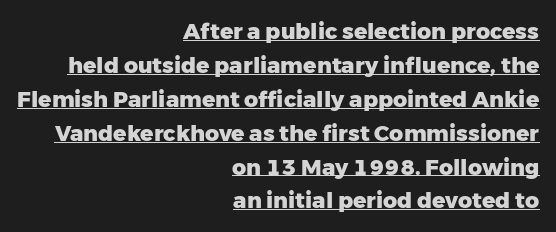
{"italic": "no", "bold": "yes", "underline": "yes", "align": "right", "line_spacing": "normal", "line_spacing_ratio": 1.54, "letter_spacing": "normal", "letter_spacing_em": 0.0, "glyph_px": 22}
